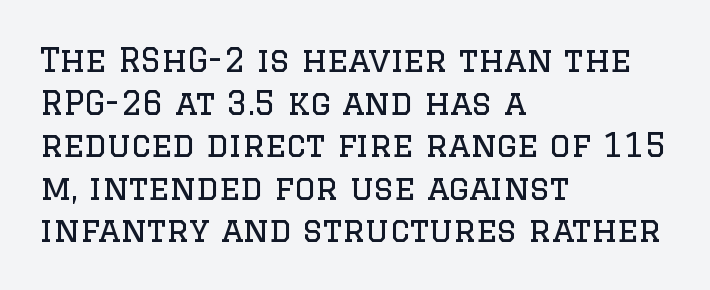
The image shows 33 px regular-weight serif type, upright; set left-aligned, normal line spacing (1.29x), normal letter spacing, not underlined; low stroke contrast and a large x-height.
